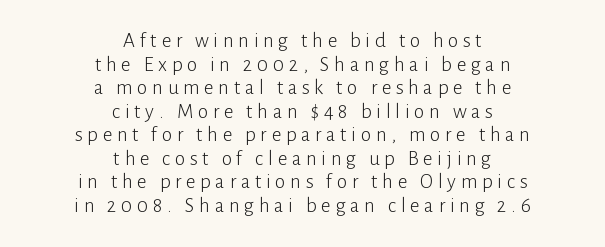
Q: Is the text bold? A: No.
Q: Is the text italic (slanted)? A: No, it is upright.
Q: Is the text underlined? A: No.
Q: How is the paragraph aligned? A: Centered.
Q: Is the spacing between letters normal or unusually wide? A: Unusually wide.
Q: Is the spacing between lines tight, normal or loose? A: Tight.
